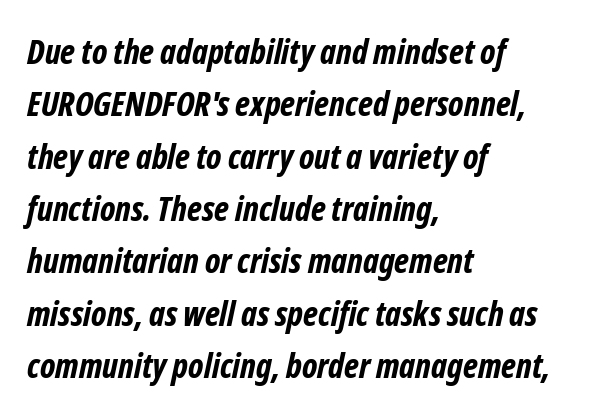
The passage shown stacks its lines at a standard gap. Each word holds together tightly as a unit, with standard inter-letter gaps. The string is rendered with underlining switched off. Line beginnings align vertically; line endings do not. Spacing verdict: proportional, widths tailored to each character.
